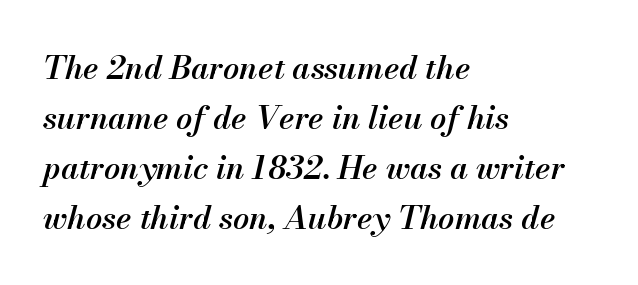
{"italic": "yes", "lean": "right", "slant_degrees": 13, "bold": "semi", "weight": "semibold", "width": "normal", "stroke_contrast": "medium", "x_height": "small", "monospaced": "no", "underline": "no", "align": "left", "line_spacing": "normal", "line_spacing_ratio": 1.56, "letter_spacing": "normal", "letter_spacing_em": 0.0, "glyph_px": 32}
